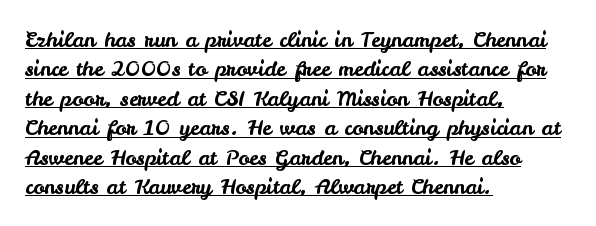
The sample's only ornament is a line tracing under the words. Evenly set lines give the paragraph a standard silhouette. These lines keep a tight, regular rhythm from letter to letter.
